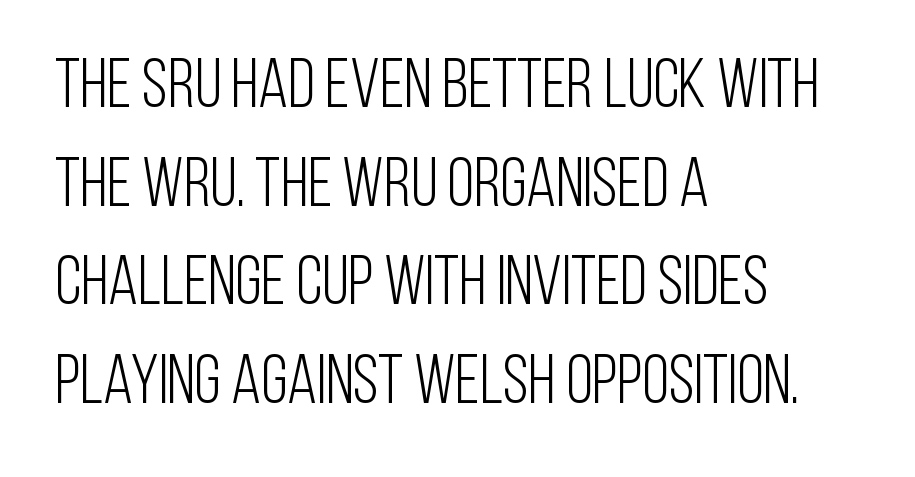
{"serif": "no", "italic": "no", "bold": "no", "weight": "light", "width": "condensed", "stroke_contrast": "low", "x_height": "large", "monospaced": "no", "underline": "no", "align": "left", "line_spacing": "normal", "line_spacing_ratio": 1.43, "letter_spacing": "normal", "letter_spacing_em": 0.0, "glyph_px": 69}
